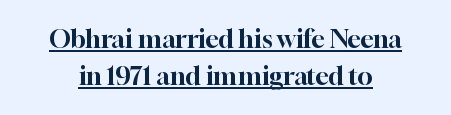
Q: Is the text italic (slanted)? A: No, it is upright.
Q: Is the text underlined? A: Yes.
Q: Is the spacing between letters normal or unusually wide? A: Normal.
Q: Is the spacing between lines tight, normal or loose? A: Normal.
